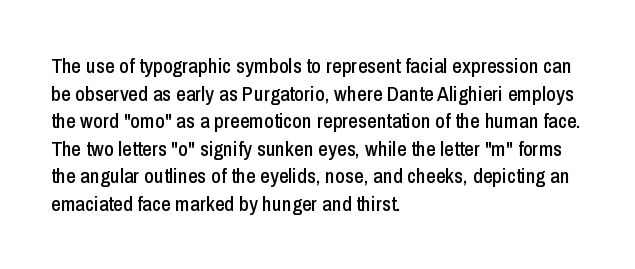
The image shows 21 px text type, upright; set left-aligned, normal line spacing (1.31x), normal letter spacing, not underlined.
